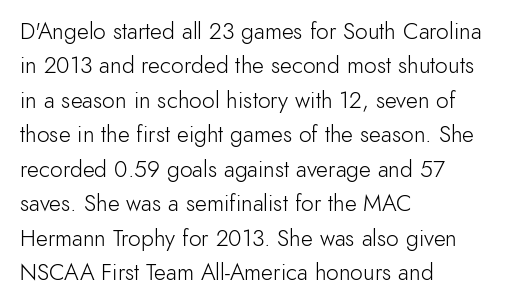
Q: Is the text bold? A: No.
Q: Is the text italic (slanted)? A: No, it is upright.
Q: Is the text underlined? A: No.
Q: How is the paragraph aligned? A: Left-aligned.
Q: Is the spacing between letters normal or unusually wide? A: Normal.
Q: Is the spacing between lines tight, normal or loose? A: Normal.
